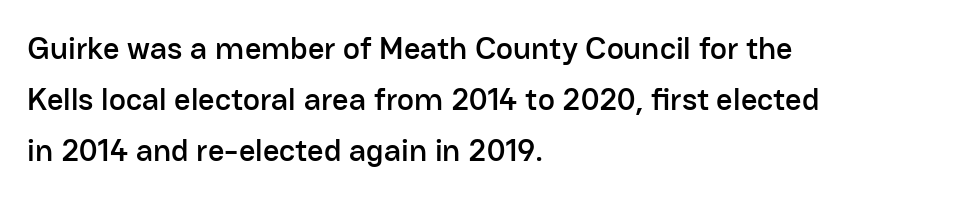
{"serif": "no", "italic": "no", "width": "normal", "stroke_contrast": "low", "x_height": "medium", "monospaced": "no", "underline": "no", "align": "left", "line_spacing": "normal", "line_spacing_ratio": 1.59, "letter_spacing": "normal", "letter_spacing_em": 0.0, "glyph_px": 32}
